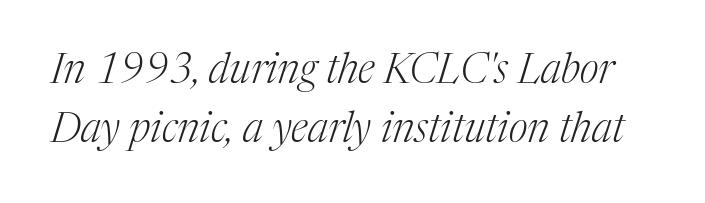
These lines are rendered in a variable-pitch font. Successive baselines arrive at the customary interval. The specimen reads as italic at a glance. Typographically, this falls in the serif category. The words here are not underlined.
